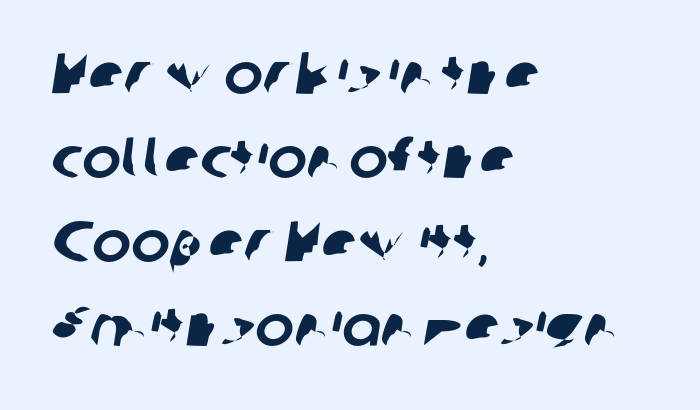
This rendering leaves character spacing at its baseline value. The characters display no serif detailing; their extremities are plain. The rag falls on the right side of this text block. The passage shown stacks its lines at a standard gap.
